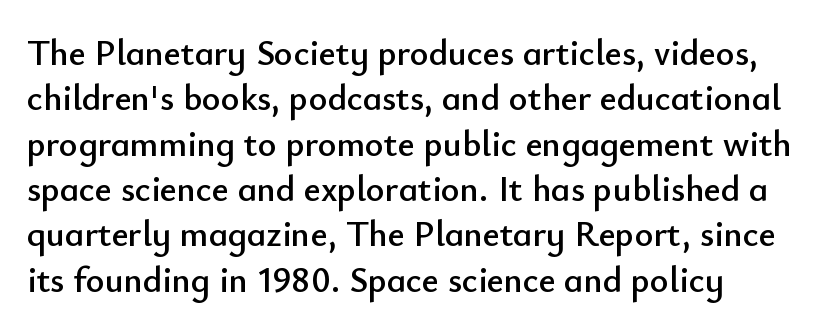
Q: Is the text italic (slanted)? A: No, it is upright.
Q: Is the typeface a serif or a sans-serif typeface? A: Sans-serif.
Q: Is the text underlined? A: No.
Q: How is the paragraph aligned? A: Left-aligned.
Q: Is the spacing between letters normal or unusually wide? A: Normal.
Q: Is the spacing between lines tight, normal or loose? A: Normal.
Q: Width (condensed, normal, or wide)? A: Normal.
Q: Stroke contrast? A: Low.
Q: x-height? A: Small.
Q: Monospaced? A: No.
